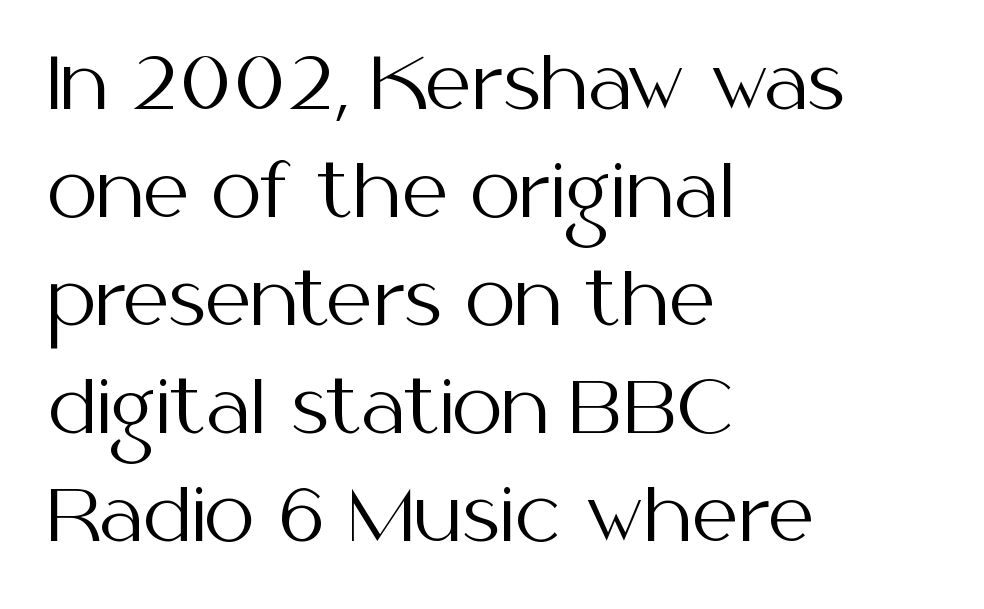
{"serif": "no", "italic": "no", "bold": "no", "weight": "regular", "width": "normal", "stroke_contrast": "medium", "x_height": "medium", "monospaced": "no", "underline": "no", "align": "left", "line_spacing": "normal", "line_spacing_ratio": 1.5, "letter_spacing": "normal", "letter_spacing_em": 0.0, "glyph_px": 72}
